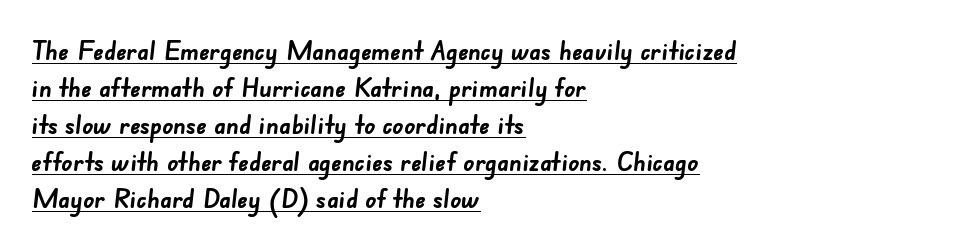
Q: Is the text bold? A: Yes.
Q: Is the text underlined? A: Yes.
Q: How is the paragraph aligned? A: Left-aligned.
Q: Is the spacing between letters normal or unusually wide? A: Normal.
Q: Is the spacing between lines tight, normal or loose? A: Normal.
